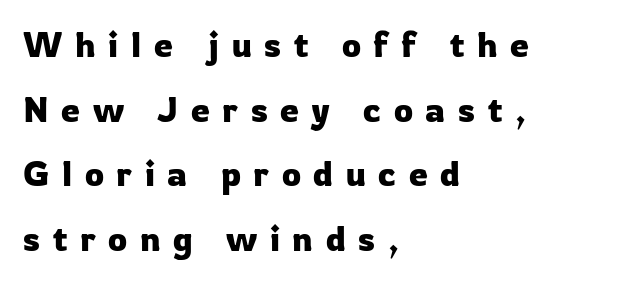
Q: Is the text italic (slanted)? A: No, it is upright.
Q: Is the typeface a serif or a sans-serif typeface? A: Sans-serif.
Q: Is the text underlined? A: No.
Q: How is the paragraph aligned? A: Left-aligned.
Q: Is the spacing between letters normal or unusually wide? A: Unusually wide.
Q: Is the spacing between lines tight, normal or loose? A: Loose.
Q: Width (condensed, normal, or wide)? A: Normal.
Q: Stroke contrast? A: Low.
Q: x-height? A: Medium.
Q: Monospaced? A: No.
